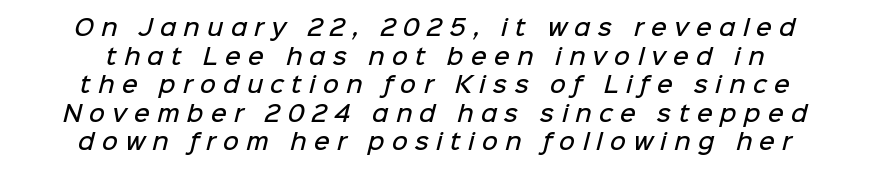
Q: Is the text bold? A: Semi-bold.
Q: Is the text underlined? A: No.
Q: Is the spacing between letters normal or unusually wide? A: Unusually wide.
Q: Is the spacing between lines tight, normal or loose? A: Normal.
